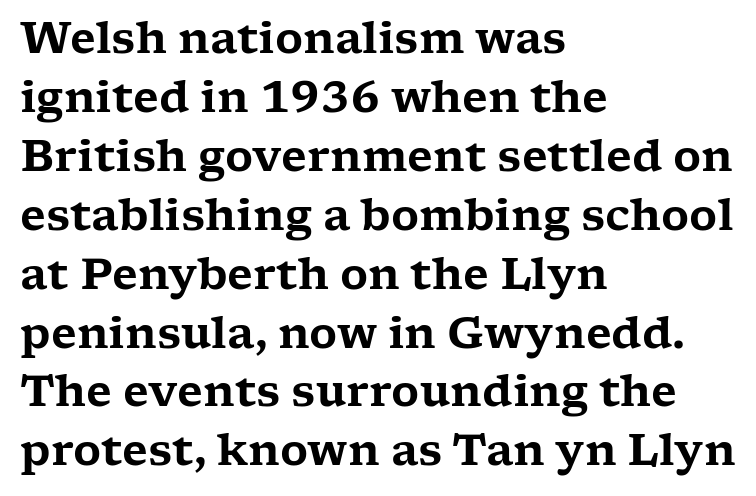
Just letters on the line, the space beneath them empty. Visually the block forms a straight wall on the left and a jagged coastline on the right. When letters stand straight like this, we call the style roman or upright. Here the designer chose a conventional face with non-uniform glyph widths. Between one letter and the next there's only the usual sliver of space. Line spacing here is normal.
